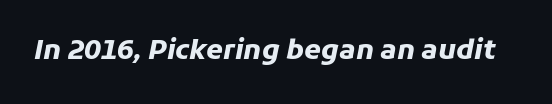
Q: Is the text bold? A: Yes.
Q: Is the text italic (slanted)? A: Yes, it leans right by about 11 degrees.
Q: Is the text underlined? A: No.
Q: Is the spacing between letters normal or unusually wide? A: Normal.
